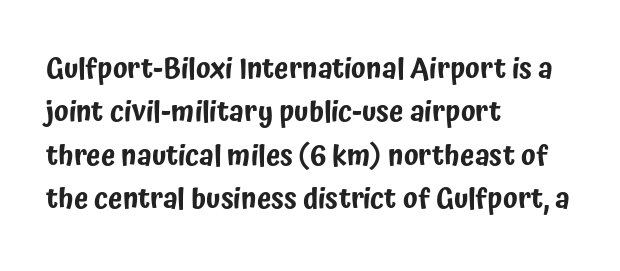
Q: Is the text italic (slanted)? A: No, it is upright.
Q: Is the typeface a serif or a sans-serif typeface? A: Sans-serif.
Q: Is the text underlined? A: No.
Q: How is the paragraph aligned? A: Left-aligned.
Q: Is the spacing between letters normal or unusually wide? A: Normal.
Q: Is the spacing between lines tight, normal or loose? A: Normal.
Q: Width (condensed, normal, or wide)? A: Condensed.
Q: Stroke contrast? A: Low.
Q: x-height? A: Medium.
Q: Monospaced? A: No.
